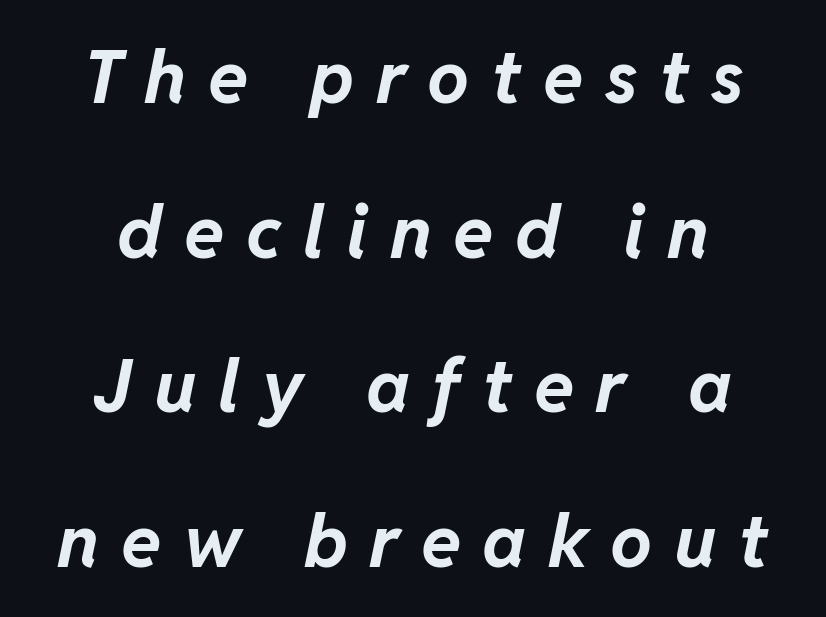
Q: Is the text bold? A: Yes.
Q: Is the text italic (slanted)? A: Yes, it leans right by about 11 degrees.
Q: Is the text underlined? A: No.
Q: How is the paragraph aligned? A: Centered.
Q: Is the spacing between letters normal or unusually wide? A: Unusually wide.
Q: Is the spacing between lines tight, normal or loose? A: Loose.
Q: Width (condensed, normal, or wide)? A: Normal.
Q: Stroke contrast? A: Low.
Q: x-height? A: Medium.
Q: Monospaced? A: No.
